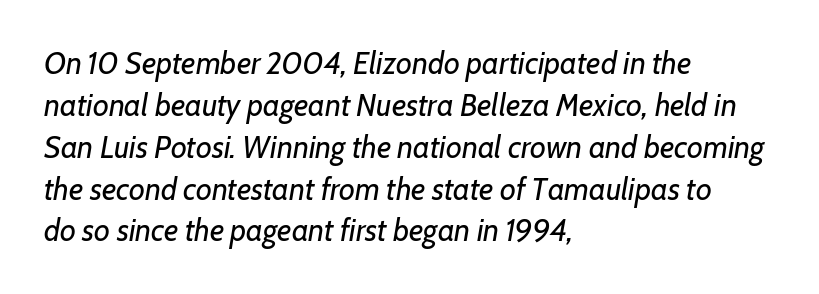
The image shows 31 px regular-weight type, italic (leaning right); set left-aligned, normal line spacing (1.35x), normal letter spacing, not underlined; low stroke contrast and a medium x-height.
